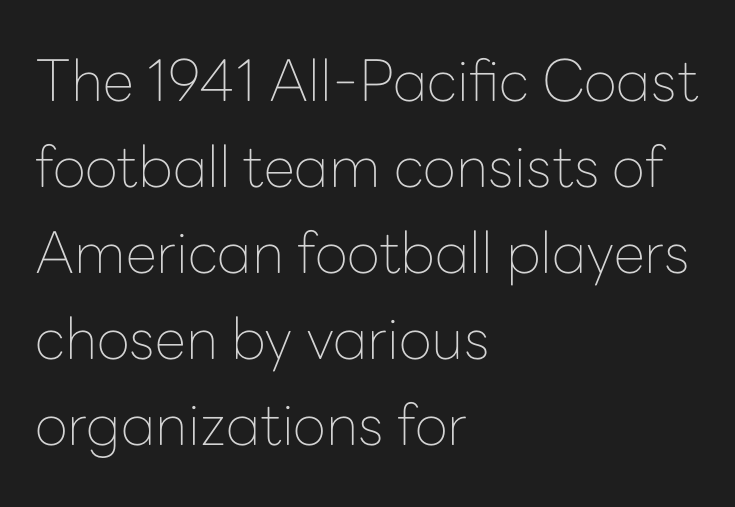
The image shows 57 px thin sans-serif type, upright; set left-aligned, normal line spacing (1.51x), normal letter spacing, not underlined; low stroke contrast and a medium x-height.
